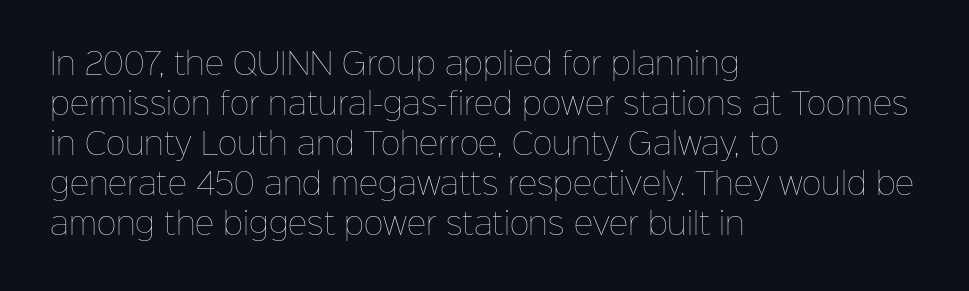
Q: Is the text bold? A: No.
Q: Is the text italic (slanted)? A: No, it is upright.
Q: Is the text underlined? A: No.
Q: How is the paragraph aligned? A: Left-aligned.
Q: Is the spacing between letters normal or unusually wide? A: Normal.
Q: Is the spacing between lines tight, normal or loose? A: Normal.
Q: Width (condensed, normal, or wide)? A: Normal.
Q: Stroke contrast? A: Low.
Q: x-height? A: Medium.
Q: Monospaced? A: No.
